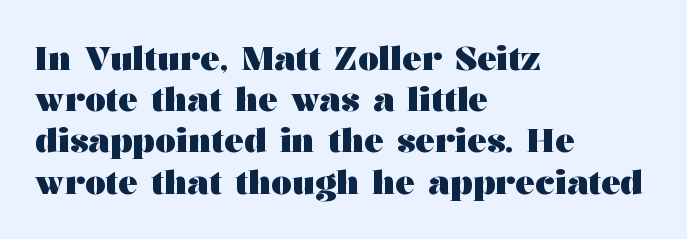
A clean baseline with only descenders dipping below it. Is there much room between lines? A standard amount, neither cramped nor airy. You could not count columns in this text — the font is proportionally spaced. Short and long lines alike share a common starting point at left. The passage shown is typeset with a serif family. The passage shown has conventional tracking throughout.
